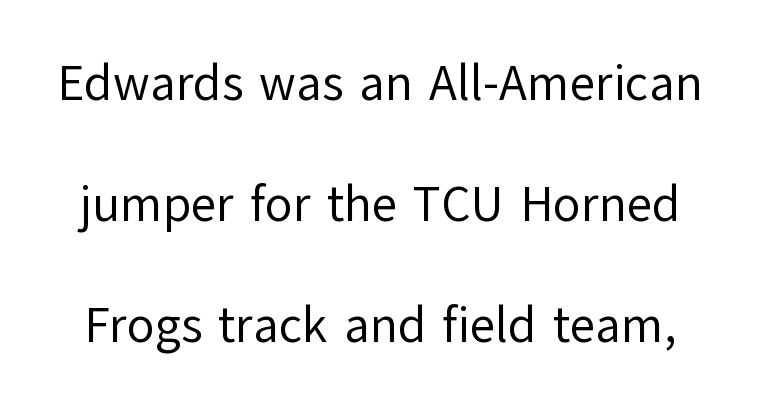
{"serif": "no", "italic": "no", "bold": "no", "weight": "regular", "width": "normal", "stroke_contrast": "low", "x_height": "medium", "monospaced": "no", "underline": "no", "line_spacing": "loose", "line_spacing_ratio": 2.42, "letter_spacing": "normal", "letter_spacing_em": 0.0, "glyph_px": 50}
